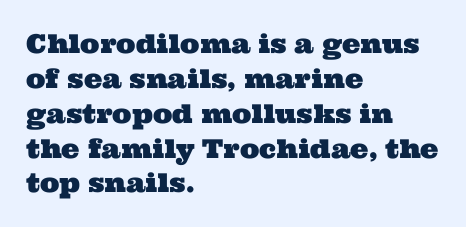
Q: Is the text underlined? A: No.
Q: How is the paragraph aligned? A: Left-aligned.
Q: Is the spacing between letters normal or unusually wide? A: Normal.
Q: Is the spacing between lines tight, normal or loose? A: Normal.
